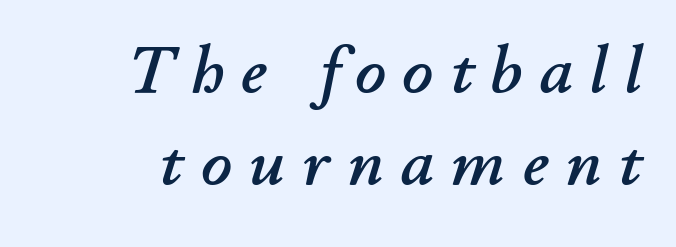
Each letter keeps its own natural width here, so spacing adapts to shape. Every character sits at an angle, as italics do. All the whitespace from short lines collects on the left. Does the leading feel generous? No, just average.
